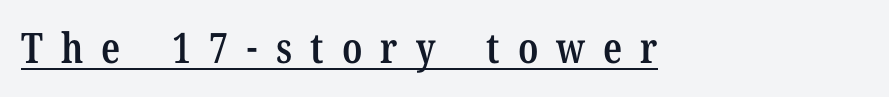
Unlike italic type, these characters show no tilt at all. The type is letterspaced generously, with wide tracking. A fair bit of extra ink — the face is semibold, not bold. Unlike a clean sans, this face finishes its strokes with serifs. These lines are rendered in a variable-pitch font. The passage shown is underscored from start to finish.
